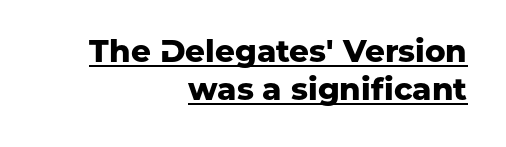
{"serif": "no", "italic": "no", "bold": "yes", "weight": "heavy", "width": "normal", "stroke_contrast": "low", "x_height": "medium", "monospaced": "no", "underline": "yes", "align": "right", "line_spacing_ratio": 1.23, "letter_spacing": "normal", "letter_spacing_em": 0.0, "glyph_px": 31}
